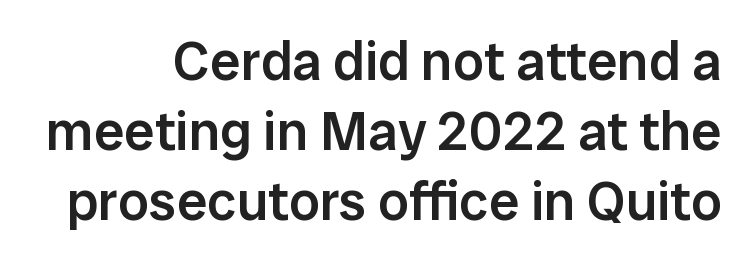
The image shows 55 px semibold sans-serif type, upright; set normal line spacing (1.27x), normal letter spacing, not underlined; low stroke contrast and a medium x-height.
